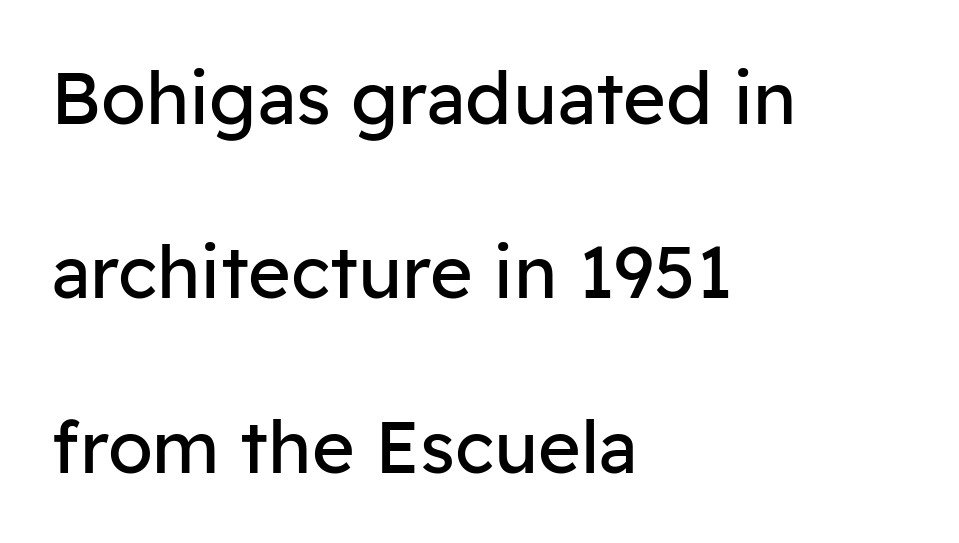
Q: Is the text bold? A: No.
Q: Is the text italic (slanted)? A: No, it is upright.
Q: Is the typeface a serif or a sans-serif typeface? A: Sans-serif.
Q: Is the text underlined? A: No.
Q: How is the paragraph aligned? A: Left-aligned.
Q: Is the spacing between letters normal or unusually wide? A: Normal.
Q: Is the spacing between lines tight, normal or loose? A: Loose.
Q: Width (condensed, normal, or wide)? A: Normal.
Q: Stroke contrast? A: Low.
Q: x-height? A: Medium.
Q: Monospaced? A: No.
